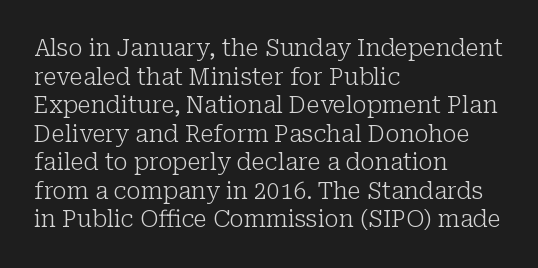
The image shows 23 px text type, upright; set left-aligned, line spacing 1.24x, normal letter spacing, not underlined.
